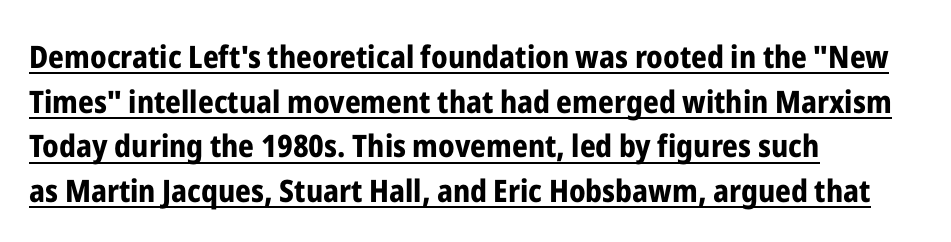
The vertical gap from one line to the next is medium. Note: no serifs on the glyphs. Glyph-to-glyph distance matches everyday printed text. As a designer I'd log this as weight 700, bold.
